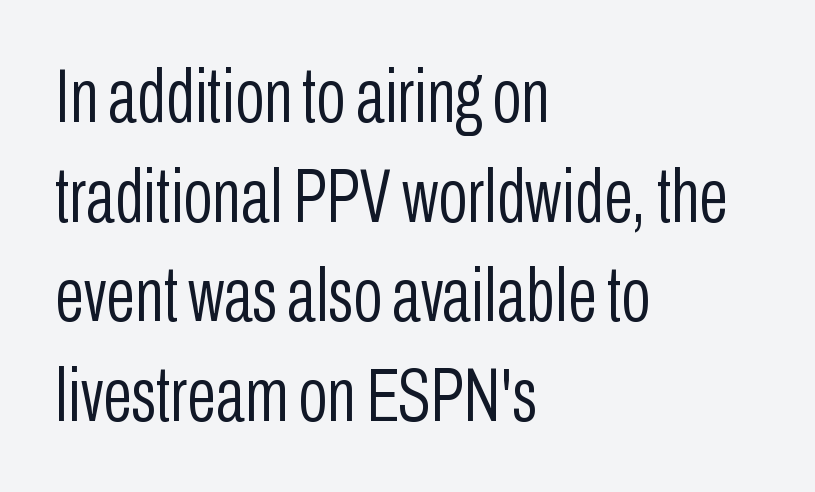
Inter-character spacing is left at the font's built-in metrics. Line spacing here is normal. Check under the words: just untouched page. This rendering employs a face without finishing strokes, i.e., a sans-serif. The type sits square on the baseline with zero lean.
